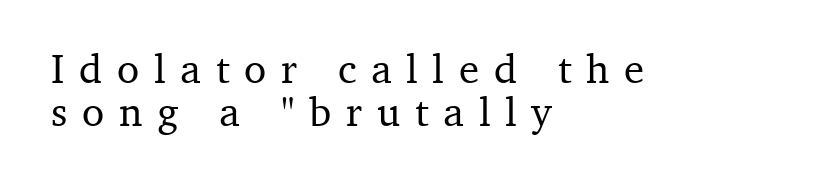
The image shows 41 px serif type, upright; set left-aligned, tight line spacing (1.06x), unusually wide letter spacing (+0.36 em), not underlined; medium stroke contrast and a medium x-height.
